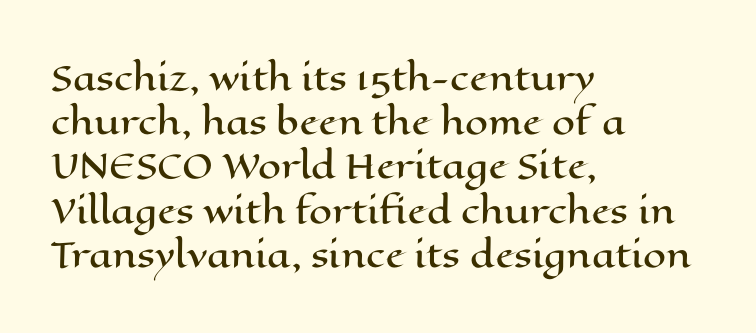
Q: Is the text italic (slanted)? A: No, it is upright.
Q: Is the text underlined? A: No.
Q: How is the paragraph aligned? A: Left-aligned.
Q: Is the spacing between letters normal or unusually wide? A: Normal.
Q: Is the spacing between lines tight, normal or loose? A: Normal.
Q: Width (condensed, normal, or wide)? A: Wide.
Q: Stroke contrast? A: High.
Q: x-height? A: Medium.
Q: Monospaced? A: No.
